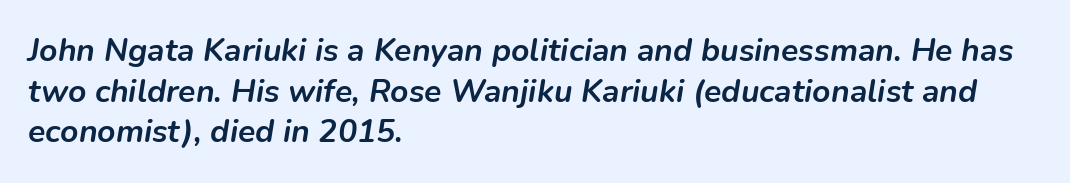
The image shows 32 px semibold type, italic (leaning right); set left-aligned, normal line spacing (1.27x), normal letter spacing, not underlined; low stroke contrast and a medium x-height.
